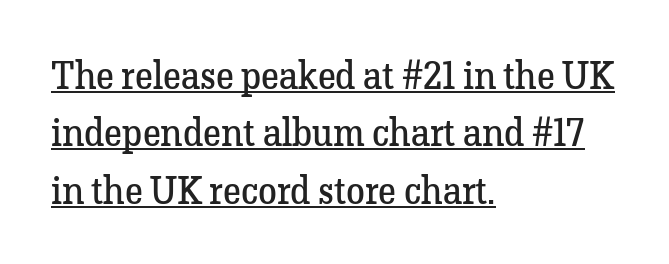
The image shows 38 px regular-weight serif type, upright; set left-aligned, normal line spacing (1.51x), normal letter spacing, underlined; low stroke contrast and a medium x-height.
